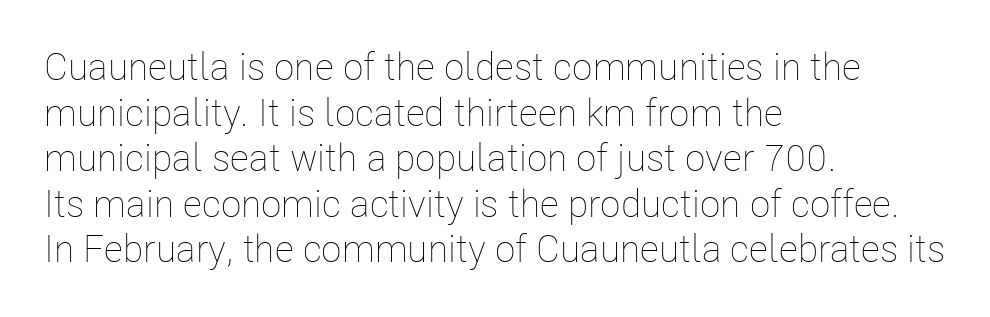
The image shows 38 px thin, condensed type, upright; set left-aligned, line spacing 1.2x, normal letter spacing, not underlined; low stroke contrast and a medium x-height.
